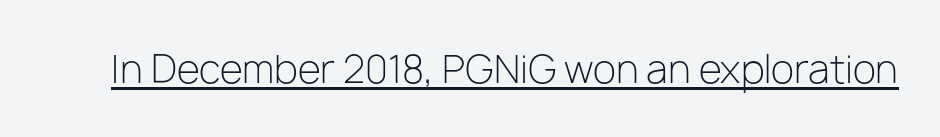
The image shows 38 px light sans-serif type, upright; set normal letter spacing, underlined; low stroke contrast and a medium x-height.
